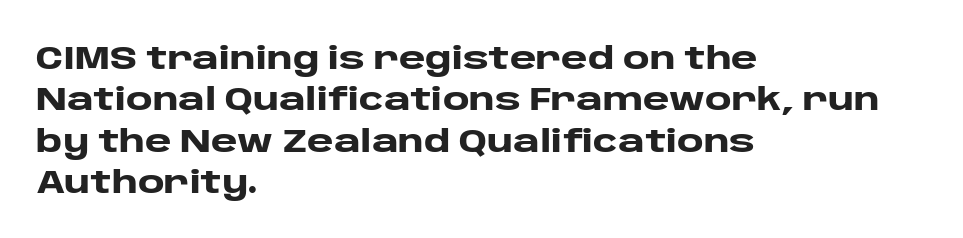
{"serif": "no", "italic": "no", "bold": "yes", "weight": "heavy", "width": "wide", "stroke_contrast": "low", "x_height": "large", "monospaced": "no", "underline": "no", "align": "left", "line_spacing": "normal", "line_spacing_ratio": 1.29, "letter_spacing": "normal", "letter_spacing_em": 0.0, "glyph_px": 32}
